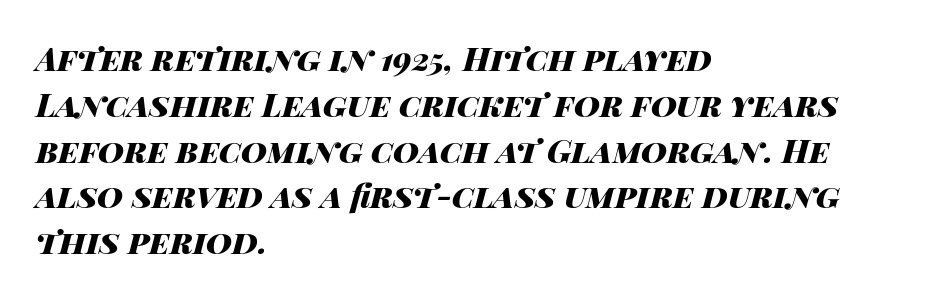
Casual observation: everything's shoved over to the left. You can tell it's italic because the verticals aren't actually vertical. The baseline area is clear. Does the leading feel generous? No, just average. The horizontal fit of the characters is conventional and even. Proportional: the letters do not fall into vertical columns.
